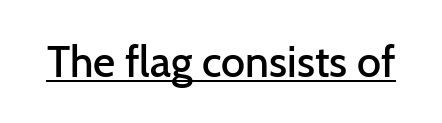
Compared with typical body copy, the letter spacing here is the same. A baseline rule has been typeset under these characters. Typesetter's note: demi weight, one step under bold. Each letter keeps its own natural width here, so spacing adapts to shape.
